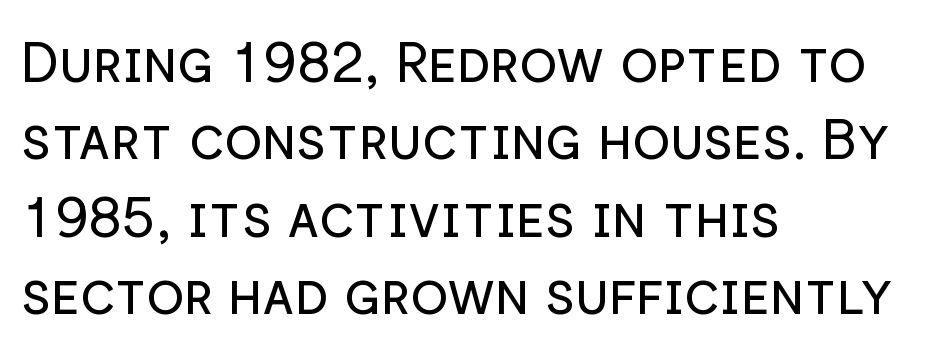
Q: Is the text bold? A: No.
Q: Is the text italic (slanted)? A: No, it is upright.
Q: Is the typeface a serif or a sans-serif typeface? A: Sans-serif.
Q: Is the text underlined? A: No.
Q: How is the paragraph aligned? A: Left-aligned.
Q: Is the spacing between letters normal or unusually wide? A: Normal.
Q: Is the spacing between lines tight, normal or loose? A: Normal.
Q: Width (condensed, normal, or wide)? A: Normal.
Q: Stroke contrast? A: Low.
Q: x-height? A: Medium.
Q: Monospaced? A: No.
